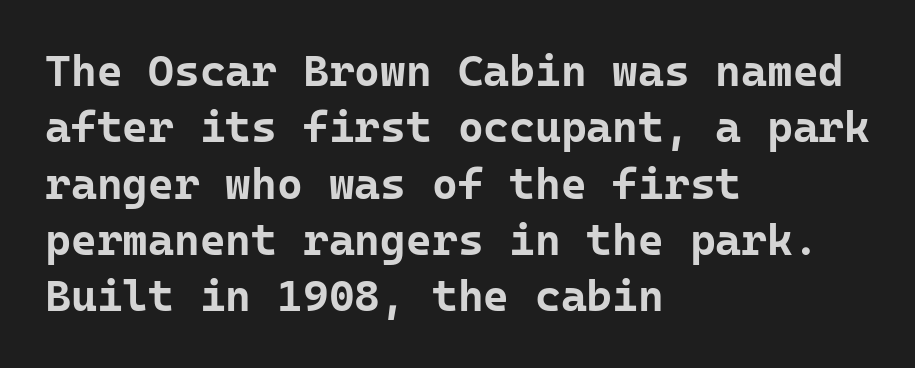
Q: Is the text bold? A: Yes.
Q: Is the text italic (slanted)? A: No, it is upright.
Q: Is the typeface a serif or a sans-serif typeface? A: Sans-serif.
Q: Is the text underlined? A: No.
Q: How is the paragraph aligned? A: Left-aligned.
Q: Is the spacing between letters normal or unusually wide? A: Normal.
Q: Is the spacing between lines tight, normal or loose? A: Normal.
Q: Width (condensed, normal, or wide)? A: Normal.
Q: Stroke contrast? A: Low.
Q: x-height? A: Medium.
Q: Monospaced? A: Yes.
